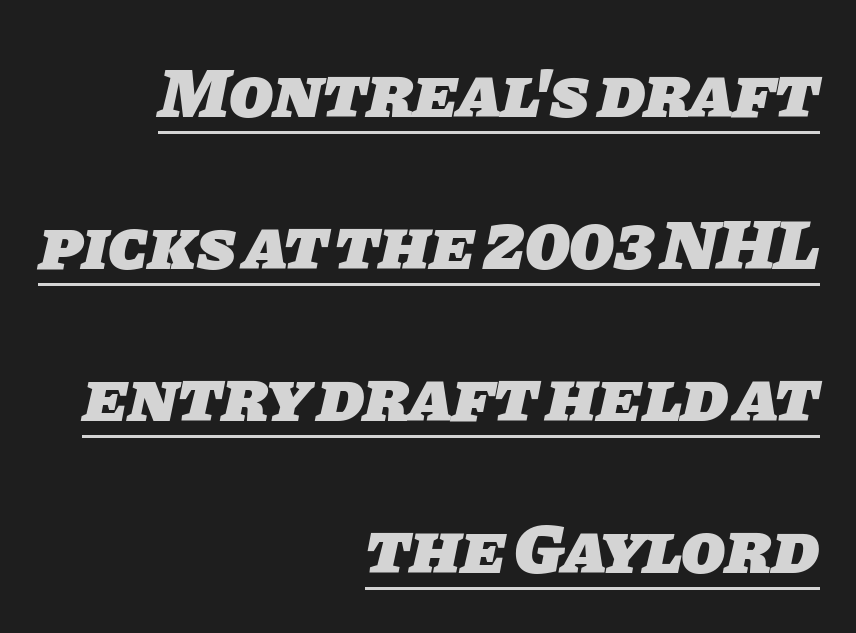
{"bold": "yes", "weight": "heavy", "width": "normal", "stroke_contrast": "low", "x_height": "large", "monospaced": "no", "underline": "yes", "align": "right", "line_spacing": "loose", "line_spacing_ratio": 2.11, "letter_spacing": "normal", "letter_spacing_em": 0.0, "glyph_px": 72}
